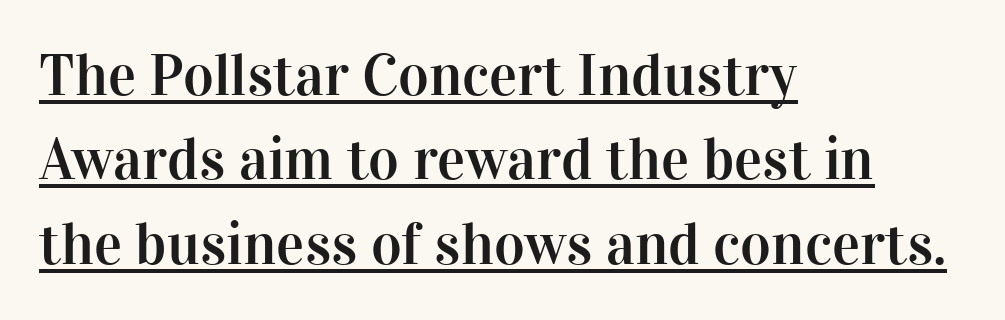
A typesetter would call this proportional, since set widths differ per character. Teacher's note: observe the even left margin — that is flush-left alignment. Little horizontal feet cap the strokes, marking this as serif type. Regarding leading, the lines here are spaced in the standard way. The lettering stays uniformly vertical, giving the passage a roman look.
